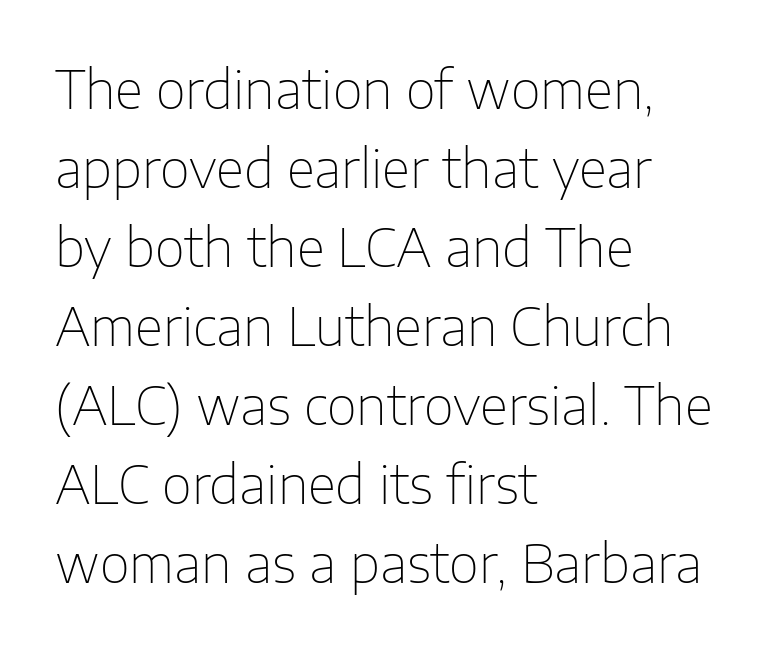
On a weight scale, this lands at 450 or below. Proportional: the letters do not fall into vertical columns. Visually the block forms a straight wall on the left and a jagged coastline on the right. Stroke terminals: plain, sans-serif. Rendered with straight, roman letterforms.
